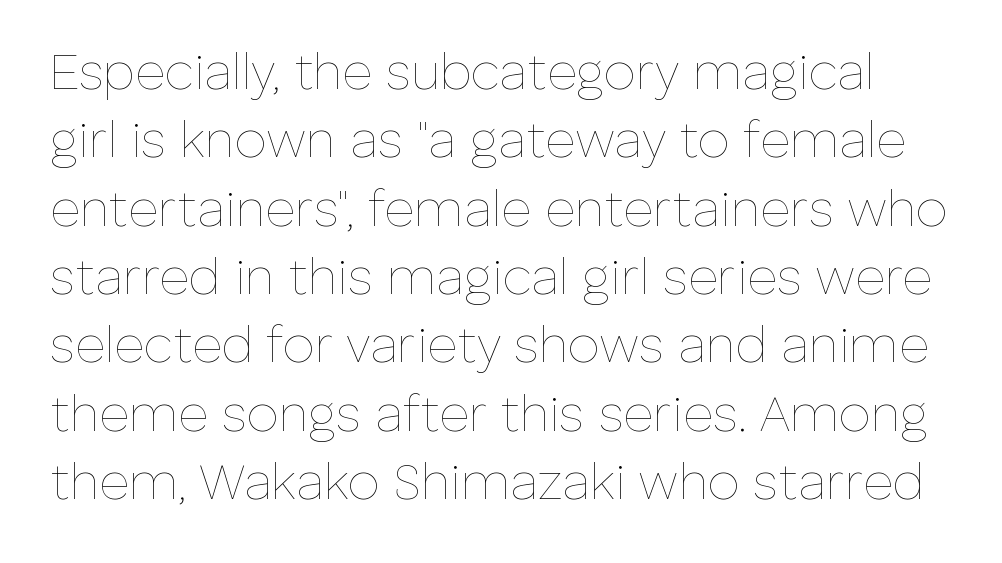
Note the varied advance widths — an 'i' is clearly narrower than an 'm'. In terms of letterspacing, this is plain default setting. Italic? Not at all — the glyphs are vertical. If you measured baseline to baseline, you'd find a middling distance. Weight: in the light-to-regular range.
